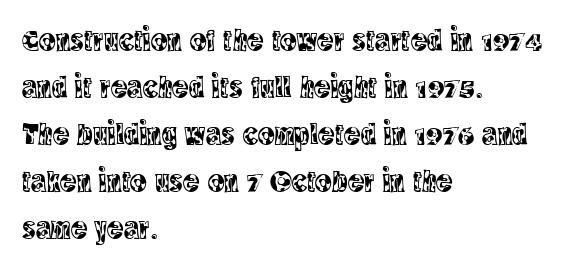
Q: Is the text italic (slanted)? A: No, it is upright.
Q: Is the typeface a serif or a sans-serif typeface? A: Serif.
Q: Is the text underlined? A: No.
Q: How is the paragraph aligned? A: Left-aligned.
Q: Is the spacing between letters normal or unusually wide? A: Normal.
Q: Is the spacing between lines tight, normal or loose? A: Normal.
Q: Width (condensed, normal, or wide)? A: Condensed.
Q: x-height? A: Large.
Q: Monospaced? A: No.
